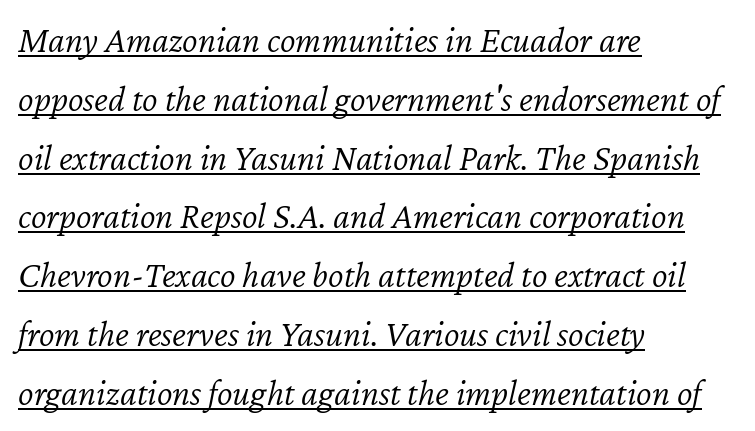
The image shows 37 px light type, italic (leaning right); set left-aligned, normal line spacing (1.59x), normal letter spacing, underlined; low stroke contrast and a medium x-height.
